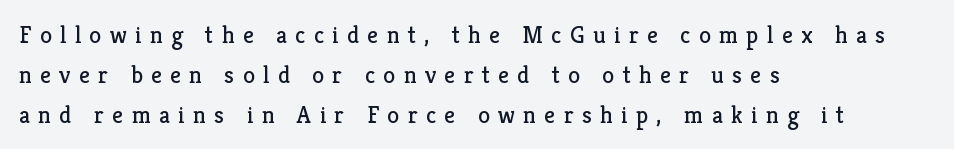
{"italic": "no", "bold": "no", "underline": "no", "align": "left", "line_spacing": "normal", "line_spacing_ratio": 1.66, "letter_spacing": "wide", "letter_spacing_em": 0.35, "glyph_px": 24}
